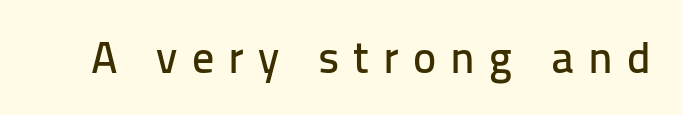
{"serif": "no", "italic": "no", "width": "normal", "stroke_contrast": "low", "x_height": "medium", "monospaced": "no", "underline": "no", "letter_spacing": "wide", "letter_spacing_em": 0.32, "glyph_px": 44}
